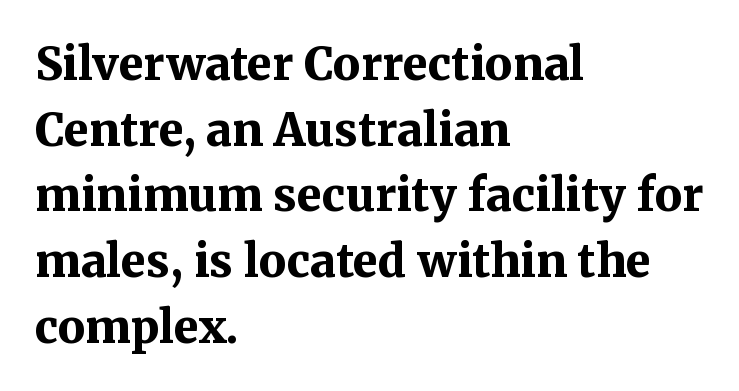
Q: Is the text bold? A: Yes.
Q: Is the text italic (slanted)? A: No, it is upright.
Q: Is the typeface a serif or a sans-serif typeface? A: Serif.
Q: Is the text underlined? A: No.
Q: How is the paragraph aligned? A: Left-aligned.
Q: Is the spacing between letters normal or unusually wide? A: Normal.
Q: Is the spacing between lines tight, normal or loose? A: Normal.
Q: Width (condensed, normal, or wide)? A: Normal.
Q: Stroke contrast? A: Medium.
Q: x-height? A: Medium.
Q: Monospaced? A: No.
